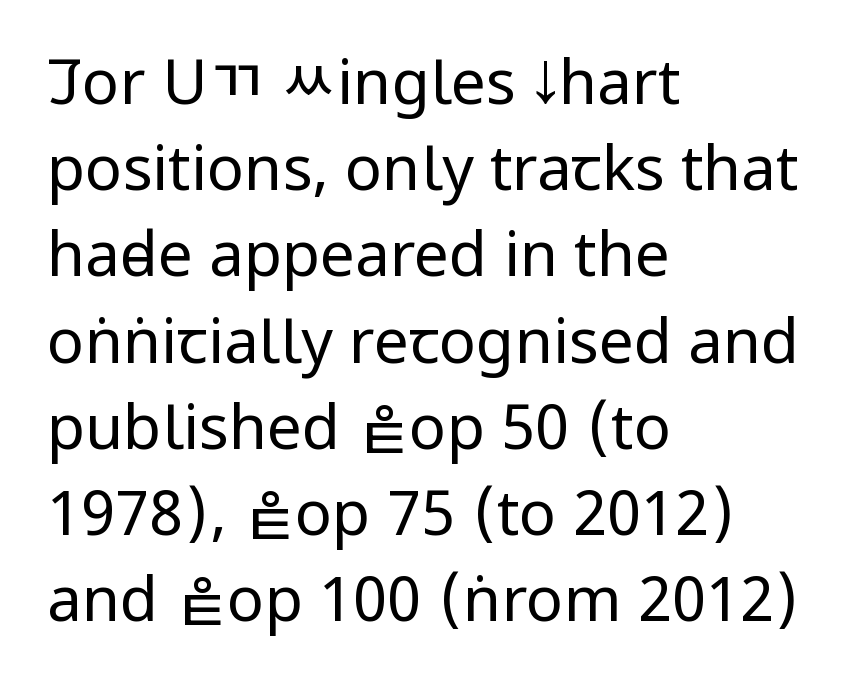
Q: Is the text bold? A: No.
Q: Is the text italic (slanted)? A: No, it is upright.
Q: Is the typeface a serif or a sans-serif typeface? A: Sans-serif.
Q: Is the text underlined? A: No.
Q: How is the paragraph aligned? A: Left-aligned.
Q: Is the spacing between letters normal or unusually wide? A: Normal.
Q: Is the spacing between lines tight, normal or loose? A: Normal.
Q: Width (condensed, normal, or wide)? A: Condensed.
Q: Stroke contrast? A: Low.
Q: x-height? A: Large.
Q: Monospaced? A: No.
